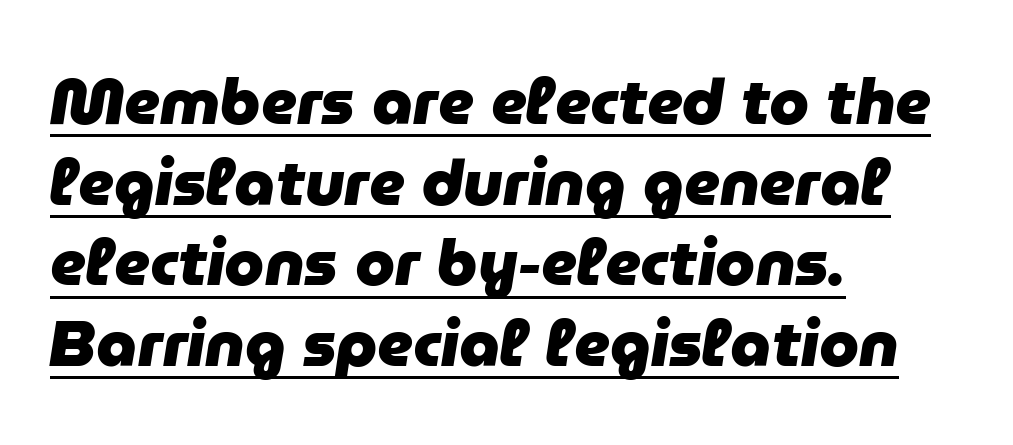
Successive baselines arrive at the customary interval. These lines are rendered in a variable-pitch font. The ragged edge is on the right, which tells us the setting is flush left. The letters are bold, with thick, heavy strokes. The glyphs are accompanied by a horizontal stroke just below them. Nothing unusual about the tracking: characters are spaced as the font intends.
